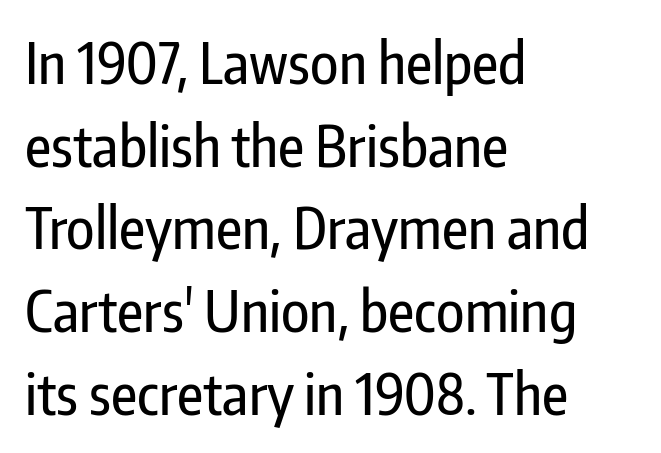
The image shows 57 px condensed sans-serif type, upright; set left-aligned, normal line spacing (1.45x), normal letter spacing, not underlined; low stroke contrast and a medium x-height.
